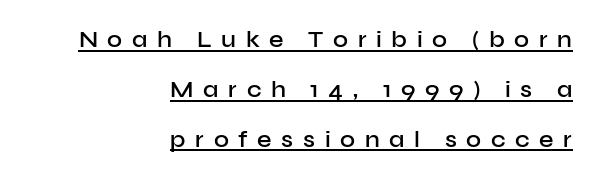
If you measured baseline to baseline, you'd find a long distance. These characters rest on top of a visible drawn line. A typesetter would mark this as roman, not italic. The tracking jumps out immediately: characters are airy and widely separated. The lines are quadded right. Strokes here are thickened, but only to semibold level.
